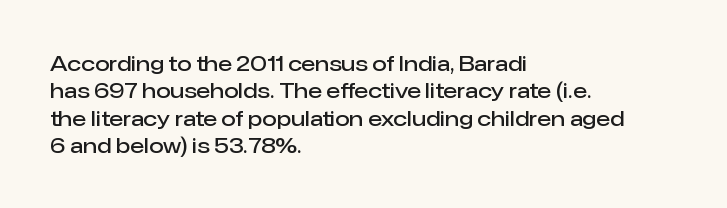
The image shows 21 px text type, upright; set left-aligned, normal line spacing (1.3x), normal letter spacing, not underlined.
